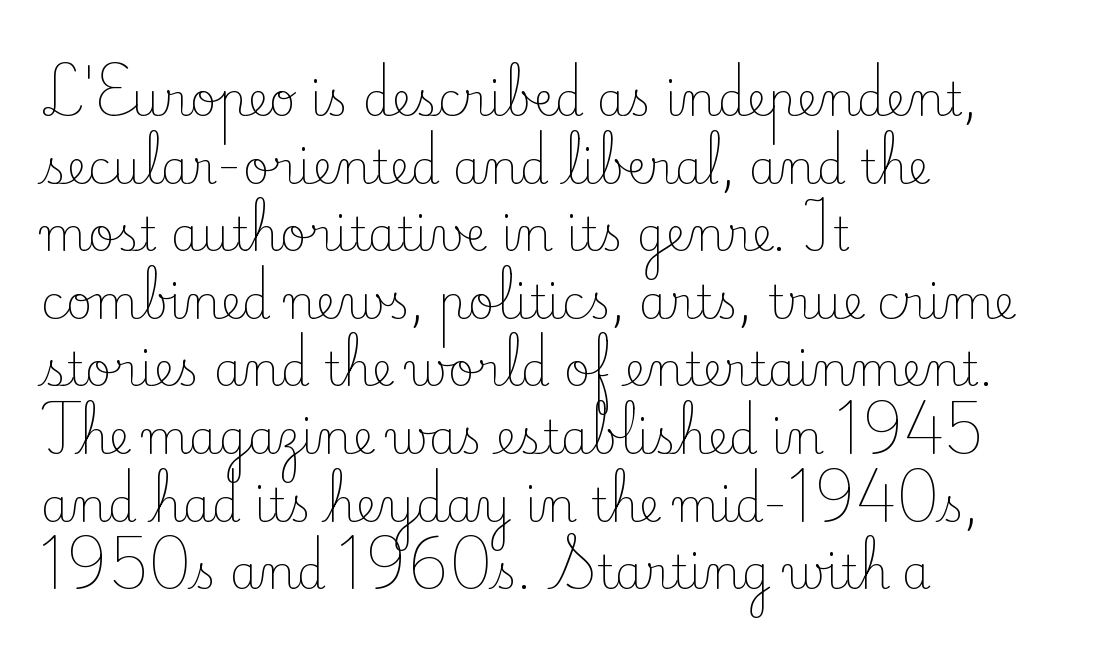
Q: Is the text bold? A: No.
Q: Is the text italic (slanted)? A: No, it is upright.
Q: Is the typeface a serif or a sans-serif typeface? A: Serif.
Q: Is the text underlined? A: No.
Q: How is the paragraph aligned? A: Left-aligned.
Q: Is the spacing between letters normal or unusually wide? A: Normal.
Q: Is the spacing between lines tight, normal or loose? A: Normal.
Q: Width (condensed, normal, or wide)? A: Normal.
Q: Stroke contrast? A: Low.
Q: x-height? A: Small.
Q: Monospaced? A: No.
